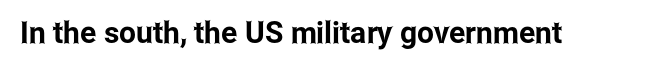
Is the letter spacing exaggerated? No — it looks like the ordinary default. Lines of text with bare space underneath. A typesetter would label this face a sans. Varying glyph widths throughout — classic text-font behaviour. Tall strokes in this sample are plumb rather than angled.
